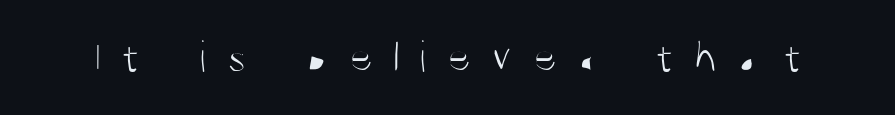
The lettering stays uniformly vertical, giving the passage a roman look. These glyphs show unthickened strokes, regular width or finer. Regarding serifs, this sample does without them. Anything drawn beneath the words? Only blank space.
